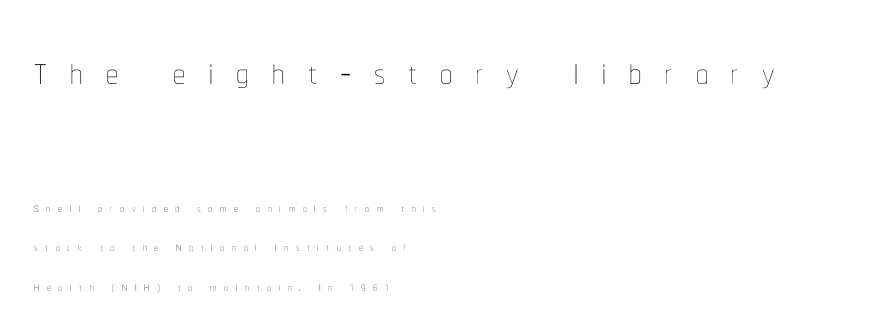
The image shows 49 px thin, condensed type, upright; set left-aligned, loose line spacing (2.48x), unusually wide letter spacing (+0.47 em), not underlined; the first (top) block is 3.06x larger; low stroke contrast and a medium x-height.
